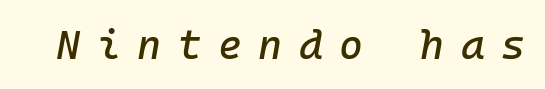
{"italic": "yes", "lean": "right", "slant_degrees": 10, "width": "normal", "stroke_contrast": "low", "x_height": "medium", "monospaced": "yes", "underline": "no", "letter_spacing": "wide", "letter_spacing_em": 0.4, "glyph_px": 41}
